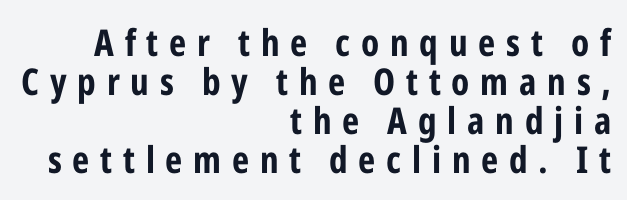
Q: Is the text bold? A: Yes.
Q: Is the text italic (slanted)? A: No, it is upright.
Q: Is the typeface a serif or a sans-serif typeface? A: Sans-serif.
Q: Is the text underlined? A: No.
Q: How is the paragraph aligned? A: Right-aligned.
Q: Is the spacing between letters normal or unusually wide? A: Unusually wide.
Q: Is the spacing between lines tight, normal or loose? A: Tight.
Q: Width (condensed, normal, or wide)? A: Condensed.
Q: Stroke contrast? A: Low.
Q: x-height? A: Medium.
Q: Monospaced? A: No.
